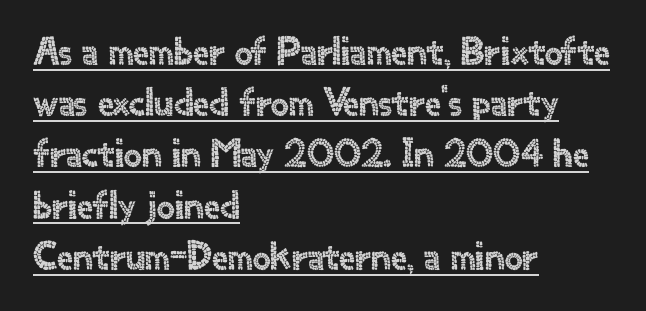
Q: Is the text italic (slanted)? A: No, it is upright.
Q: Is the typeface a serif or a sans-serif typeface? A: Sans-serif.
Q: Is the text underlined? A: Yes.
Q: How is the paragraph aligned? A: Left-aligned.
Q: Is the spacing between letters normal or unusually wide? A: Normal.
Q: Is the spacing between lines tight, normal or loose? A: Normal.
Q: Width (condensed, normal, or wide)? A: Normal.
Q: x-height? A: Small.
Q: Monospaced? A: No.
